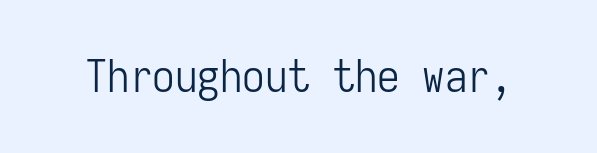
{"serif": "no", "italic": "no", "bold": "no", "weight": "light", "width": "condensed", "stroke_contrast": "low", "x_height": "medium", "monospaced": "yes", "underline": "no", "letter_spacing": "normal", "letter_spacing_em": 0.0, "glyph_px": 45}
